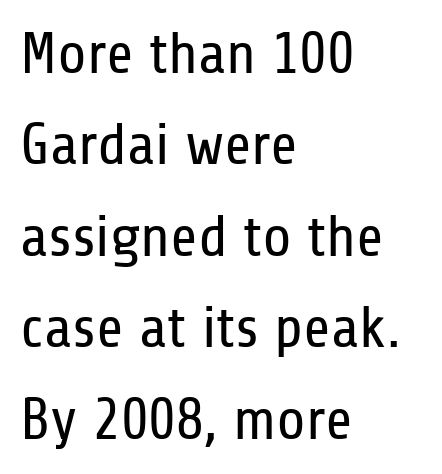
The image shows 59 px regular-weight, condensed sans-serif type, upright; set left-aligned, normal line spacing (1.55x), normal letter spacing, not underlined; low stroke contrast and a medium x-height.
